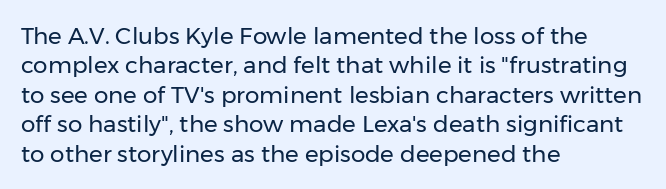
{"italic": "no", "bold": "no", "underline": "no", "align": "left", "line_spacing": "normal", "line_spacing_ratio": 1.28, "letter_spacing": "normal", "letter_spacing_em": 0.0, "glyph_px": 23}
